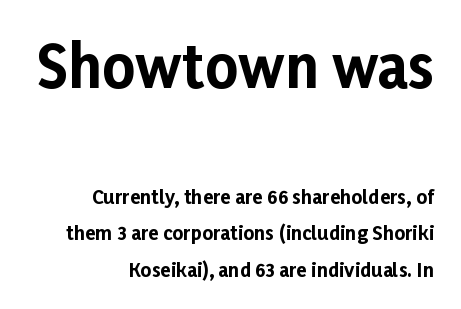
The image shows 57 px bold sans-serif type, upright; set right-aligned, loose line spacing (1.93x), normal letter spacing, not underlined; the first (top) block is 3.0x larger; low stroke contrast and a medium x-height.
